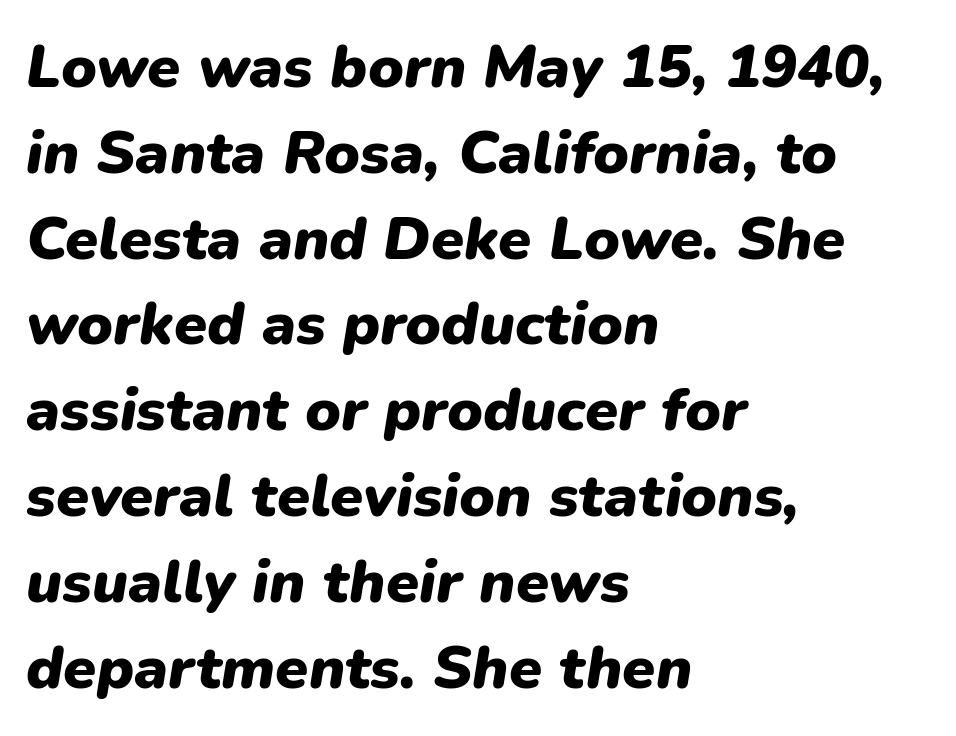
Q: Is the text bold? A: Yes.
Q: Is the text italic (slanted)? A: Yes, it leans right by about 9 degrees.
Q: Is the text underlined? A: No.
Q: How is the paragraph aligned? A: Left-aligned.
Q: Is the spacing between letters normal or unusually wide? A: Normal.
Q: Is the spacing between lines tight, normal or loose? A: Normal.
Q: Width (condensed, normal, or wide)? A: Normal.
Q: Stroke contrast? A: Low.
Q: x-height? A: Medium.
Q: Monospaced? A: No.
